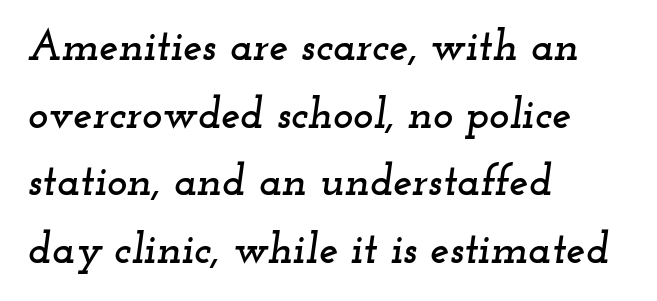
The image shows 43 px wide serif type, italic (leaning right); set left-aligned, normal line spacing (1.57x), normal letter spacing, not underlined; low stroke contrast and a small x-height.
